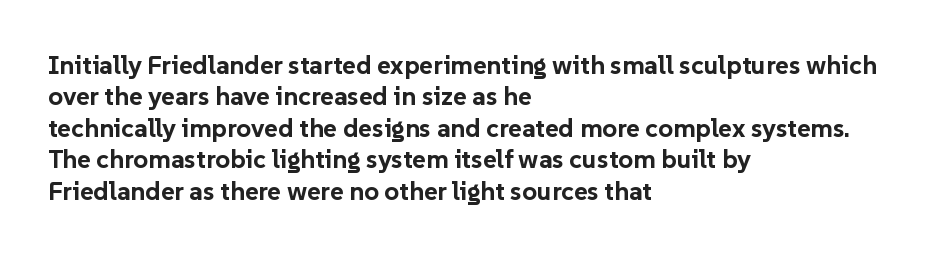
The image shows 26 px bold type, upright; set left-aligned, line spacing 1.21x, normal letter spacing, not underlined.
